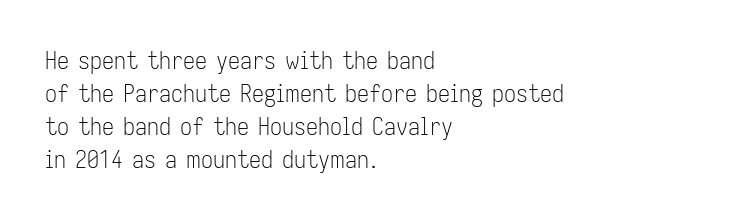
The image shows 24 px text type, upright; set left-aligned, normal line spacing (1.38x), normal letter spacing, not underlined.
